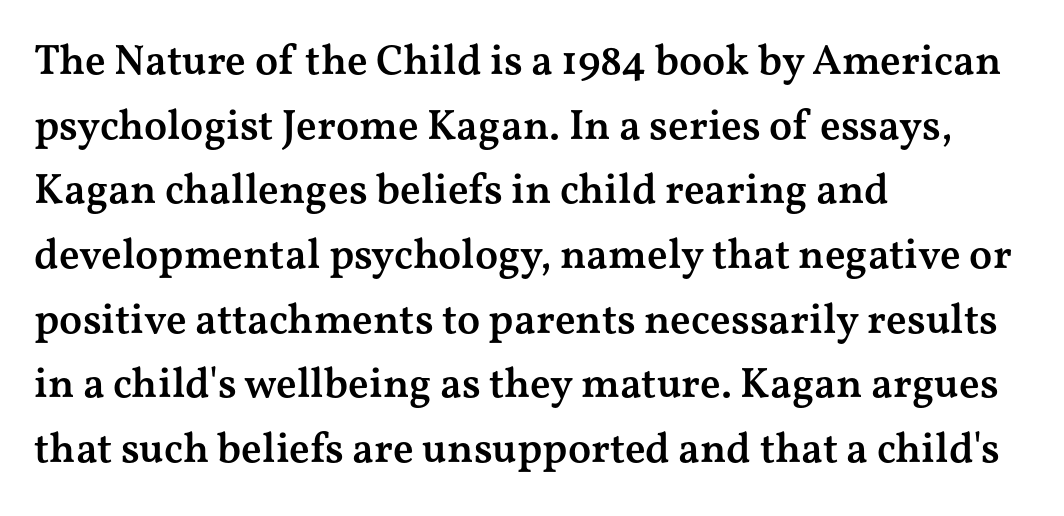
The image shows 42 px semibold, wide serif type, upright; set left-aligned, normal line spacing (1.54x), normal letter spacing, not underlined; medium stroke contrast and a medium x-height.
